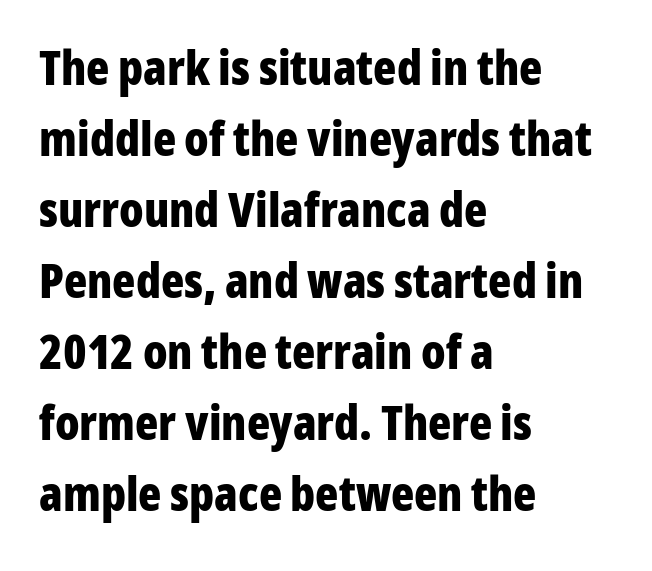
{"serif": "no", "italic": "no", "bold": "yes", "weight": "bold", "width": "condensed", "stroke_contrast": "low", "x_height": "medium", "monospaced": "no", "underline": "no", "align": "left", "line_spacing": "normal", "line_spacing_ratio": 1.48, "letter_spacing": "normal", "letter_spacing_em": 0.0, "glyph_px": 48}
